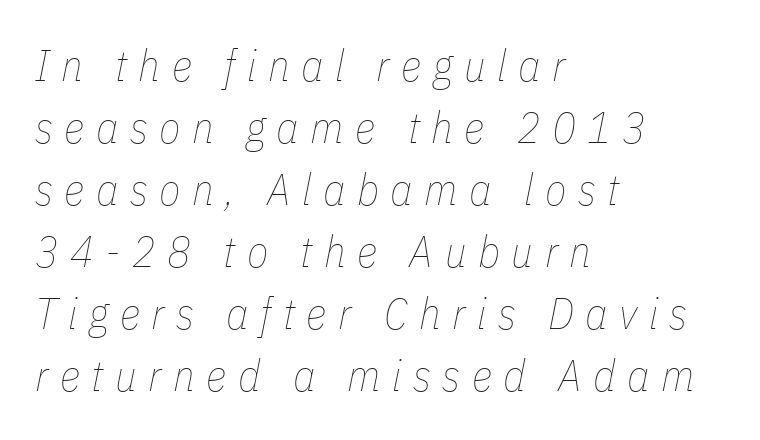
The leading is moderate, giving the passage an even texture. Italic: yes, the glyphs are oblique. The line texture is sparse and dotted thanks to wide tracking. The passage shown is typed in a proportional face where columns would drift. Where is the straight margin? On the left.
